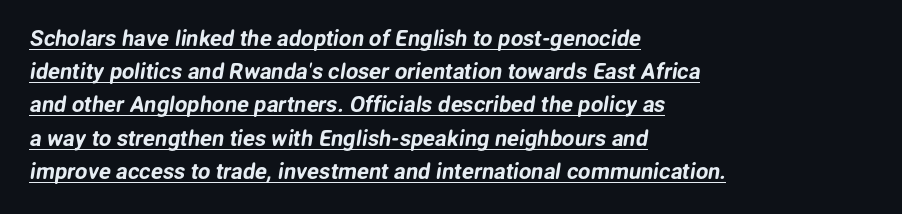
Has an underline been added? It has. A normal amount of white space separates one row of letters from the next. This sample uses plain, unmodified letter spacing. Leftover space on each line is placed entirely after the last word.
